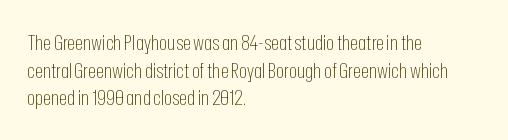
The image shows 21 px text type, upright; set left-aligned, normal line spacing (1.32x), normal letter spacing, not underlined.
